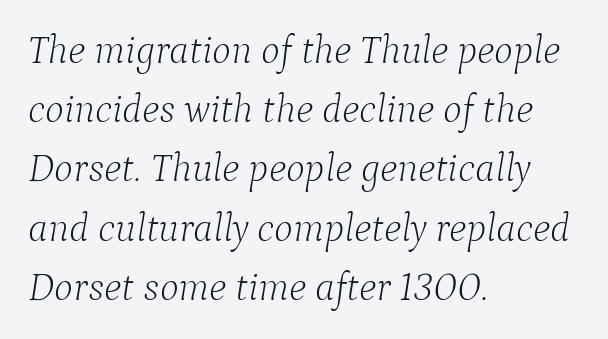
{"serif": "yes", "italic": "yes", "lean": "right", "slant_degrees": 9, "bold": "no", "weight": "light", "width": "normal", "stroke_contrast": "low", "x_height": "medium", "monospaced": "no", "underline": "no", "align": "left", "line_spacing": "normal", "line_spacing_ratio": 1.48, "letter_spacing": "normal", "letter_spacing_em": 0.0, "glyph_px": 40}
